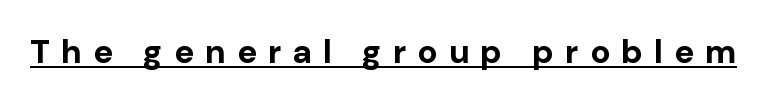
{"serif": "no", "italic": "no", "bold": "yes", "weight": "bold", "width": "normal", "stroke_contrast": "low", "x_height": "medium", "monospaced": "no", "underline": "yes", "letter_spacing": "wide", "letter_spacing_em": 0.34, "glyph_px": 33}
